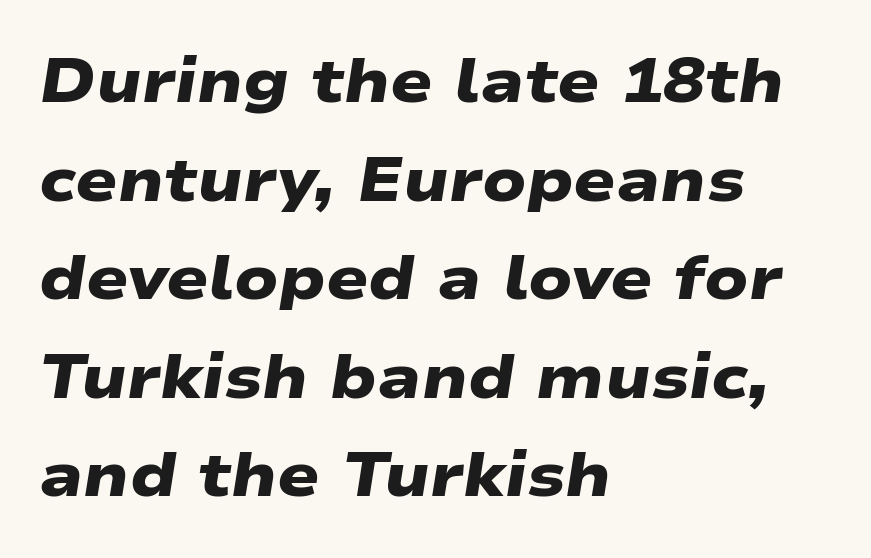
The image shows 62 px heavy, wide sans-serif type; set left-aligned, normal line spacing (1.59x), normal letter spacing, not underlined; low stroke contrast and a medium x-height.
